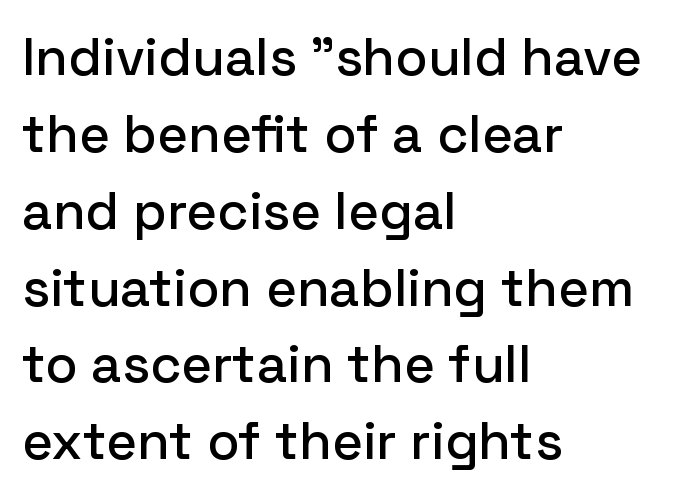
The glyphs in this specimen are sans serif. The letterforms sit shoulder to shoulder at normal distance. The space beneath each line is pristine and unruled. You could not count columns in this text — the font is proportionally spaced. A typesetter would mark this as roman, not italic.
